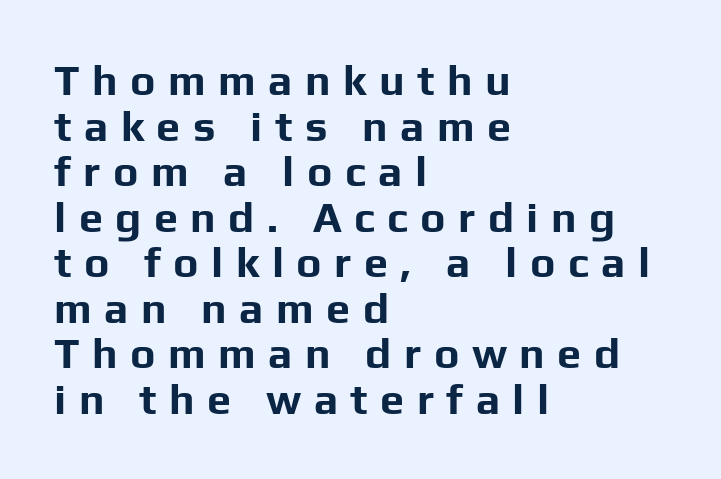
The image shows 43 px bold sans-serif type, upright; set left-aligned, tight line spacing (1.06x), unusually wide letter spacing (+0.29 em), not underlined; low stroke contrast and a medium x-height.
